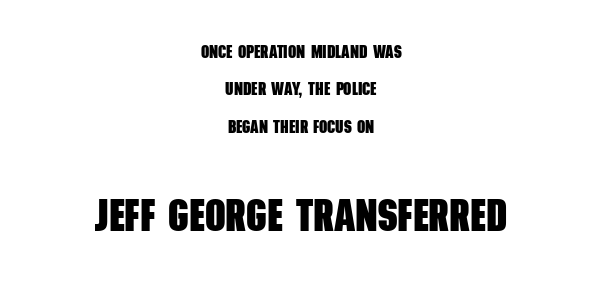
The image shows 45 px heavy, condensed sans-serif type; set centered, loose line spacing (2.07x), normal letter spacing, not underlined; the second (bottom) block is 2.5x larger; low stroke contrast and a large x-height.
